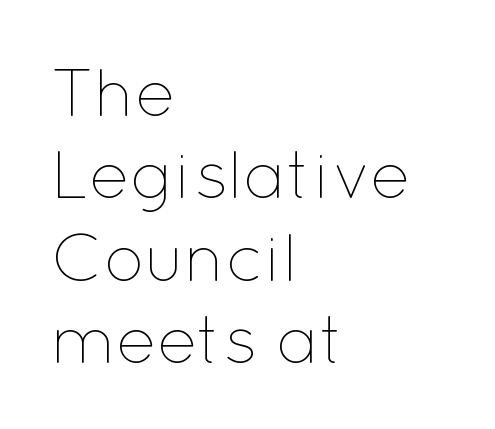
Q: Is the text bold? A: No.
Q: Is the text italic (slanted)? A: No, it is upright.
Q: Is the text underlined? A: No.
Q: How is the paragraph aligned? A: Left-aligned.
Q: Is the spacing between letters normal or unusually wide? A: Normal.
Q: Width (condensed, normal, or wide)? A: Normal.
Q: Stroke contrast? A: Low.
Q: x-height? A: Medium.
Q: Monospaced? A: No.
